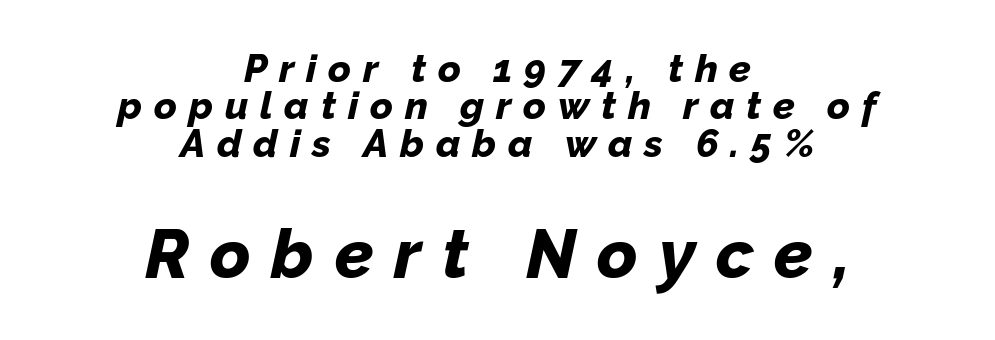
Character widths vary here, with narrow letters taking less room than wide ones. How are the letters spaced? Widely, with obvious added tracking. The designer gave the closing block more size than the opening block. Posture: slanted.
